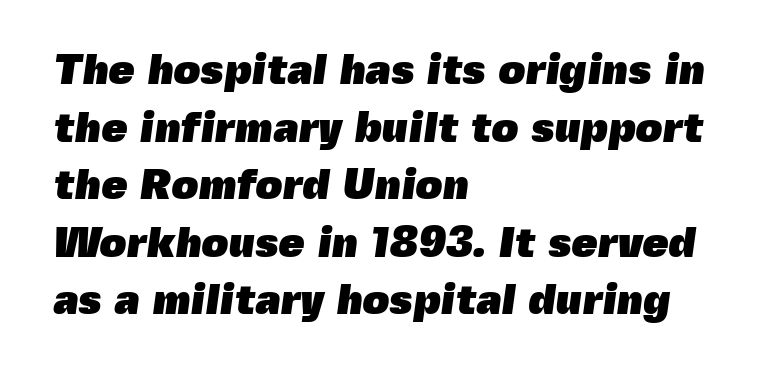
Q: Is the text bold? A: Yes.
Q: Is the typeface a serif or a sans-serif typeface? A: Sans-serif.
Q: Is the text underlined? A: No.
Q: How is the paragraph aligned? A: Left-aligned.
Q: Is the spacing between letters normal or unusually wide? A: Normal.
Q: Is the spacing between lines tight, normal or loose? A: Normal.
Q: Width (condensed, normal, or wide)? A: Normal.
Q: x-height? A: Medium.
Q: Monospaced? A: No.
